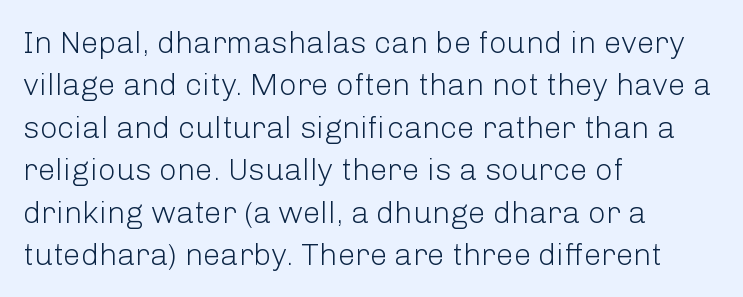
The image shows 31 px light sans-serif type, upright; set left-aligned, normal line spacing (1.37x), normal letter spacing, not underlined; low stroke contrast and a medium x-height.
